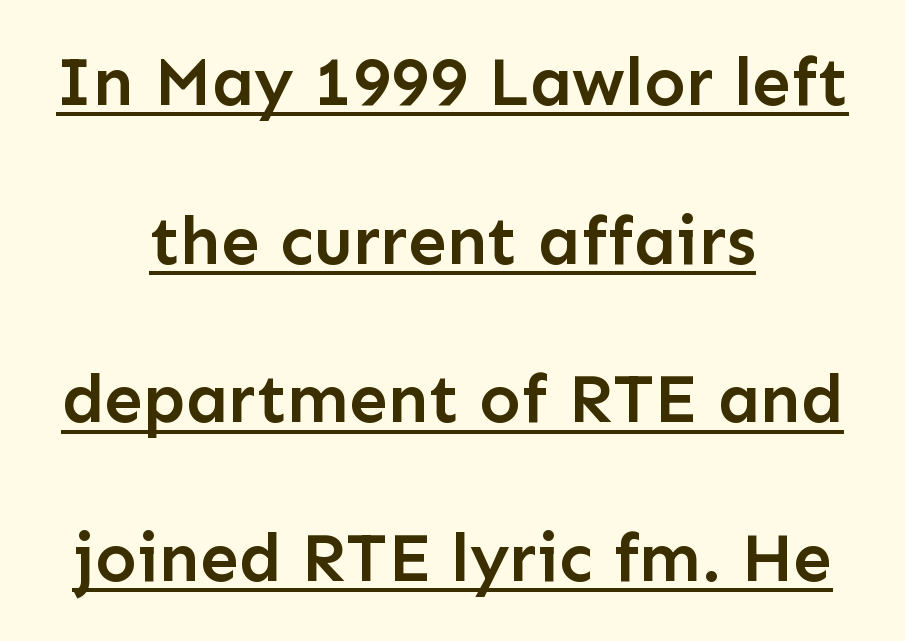
Q: Is the text bold? A: Semi-bold.
Q: Is the text italic (slanted)? A: No, it is upright.
Q: Is the typeface a serif or a sans-serif typeface? A: Sans-serif.
Q: Is the text underlined? A: Yes.
Q: How is the paragraph aligned? A: Centered.
Q: Is the spacing between letters normal or unusually wide? A: Normal.
Q: Is the spacing between lines tight, normal or loose? A: Loose.
Q: Width (condensed, normal, or wide)? A: Normal.
Q: Stroke contrast? A: Low.
Q: x-height? A: Medium.
Q: Monospaced? A: No.
